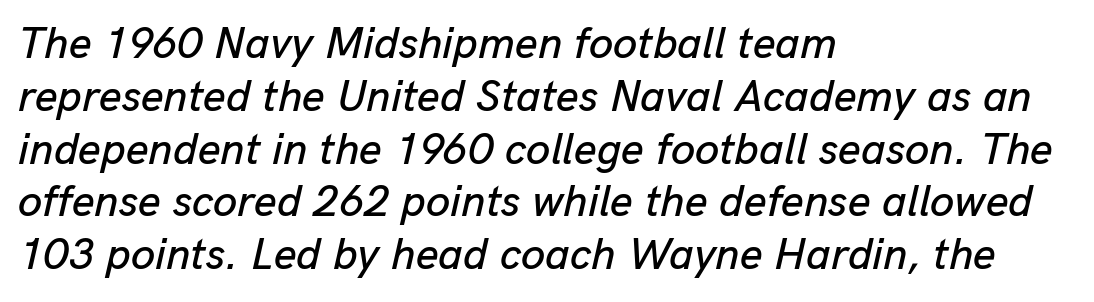
Q: Is the text italic (slanted)? A: Yes, it leans right by about 13 degrees.
Q: Is the text underlined? A: No.
Q: How is the paragraph aligned? A: Left-aligned.
Q: Is the spacing between letters normal or unusually wide? A: Normal.
Q: Width (condensed, normal, or wide)? A: Normal.
Q: Stroke contrast? A: Low.
Q: x-height? A: Medium.
Q: Monospaced? A: No.
